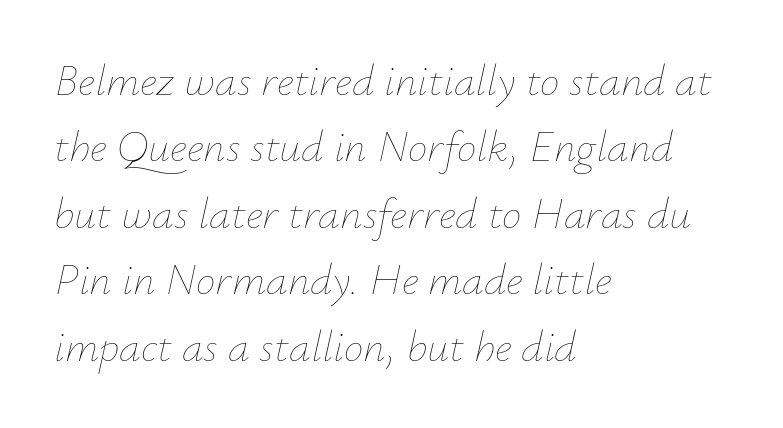
The image shows 44 px thin type, italic (leaning right); set left-aligned, normal line spacing (1.51x), normal letter spacing, not underlined; low stroke contrast and a small x-height.
